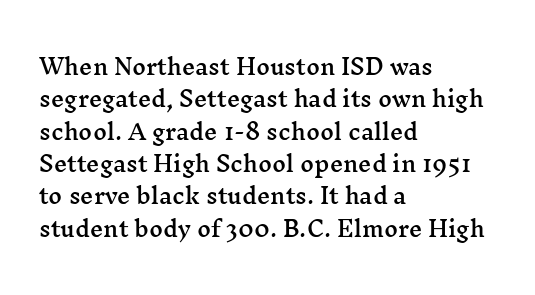
Glyph-to-glyph distance matches everyday printed text. Upright lettering throughout. Notice how descenders clear the ascenders below comfortably — that's standard leading. The strip under each line holds only bare page. Layout note: lines flush left.
